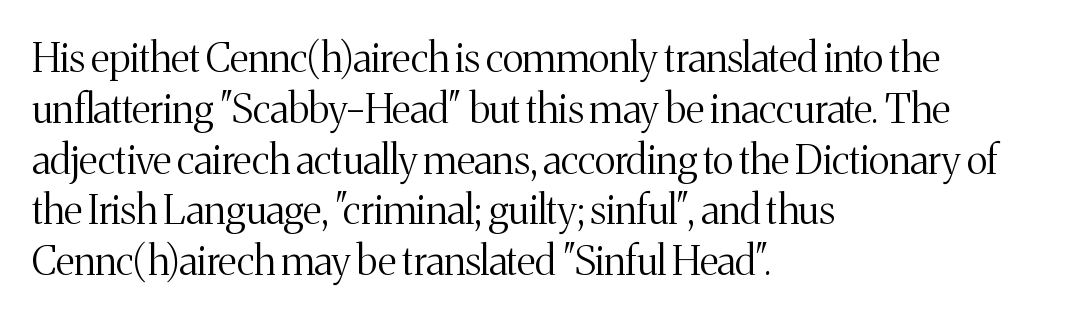
Q: Is the text bold? A: No.
Q: Is the text italic (slanted)? A: No, it is upright.
Q: Is the typeface a serif or a sans-serif typeface? A: Serif.
Q: Is the text underlined? A: No.
Q: How is the paragraph aligned? A: Left-aligned.
Q: Is the spacing between letters normal or unusually wide? A: Normal.
Q: Is the spacing between lines tight, normal or loose? A: Normal.
Q: Width (condensed, normal, or wide)? A: Normal.
Q: Stroke contrast? A: Medium.
Q: x-height? A: Medium.
Q: Monospaced? A: No.
